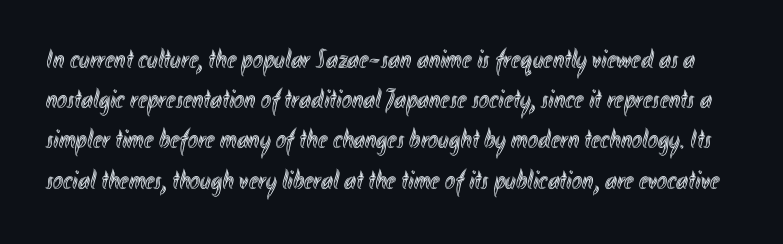
{"underline": "no", "line_spacing": "normal", "line_spacing_ratio": 1.49, "letter_spacing": "normal", "letter_spacing_em": 0.0, "glyph_px": 27}
